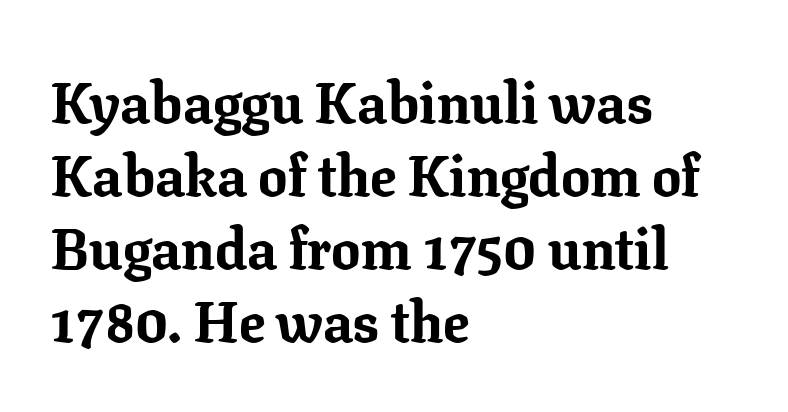
The characters look thick and weighty, a clear bold. This sample keeps an unexceptional amount of space between lines. Tall strokes in this sample are plumb rather than angled. The face used here is seriffed, in the tradition of book romans. Glyph-to-glyph distance matches everyday printed text.
